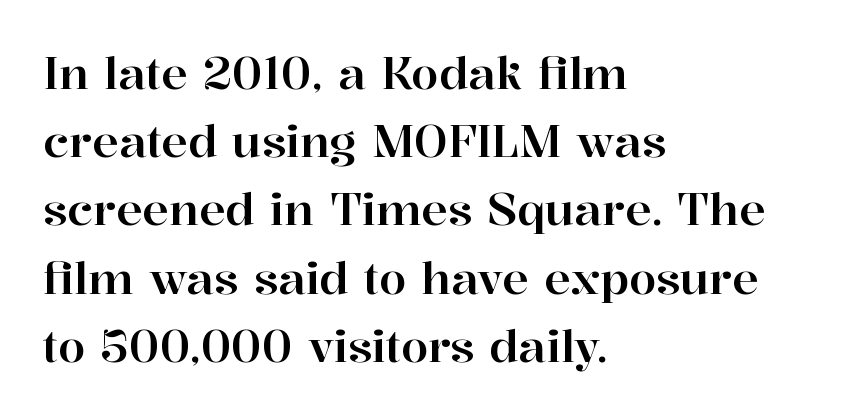
The rendering uses natural spacing where letterforms have individual widths. Words appear dense and cohesive because spacing is normal. Unlike a clean sans, this face finishes its strokes with serifs. Vertical spacing — default. In CSS terms this would be text-align: left.
